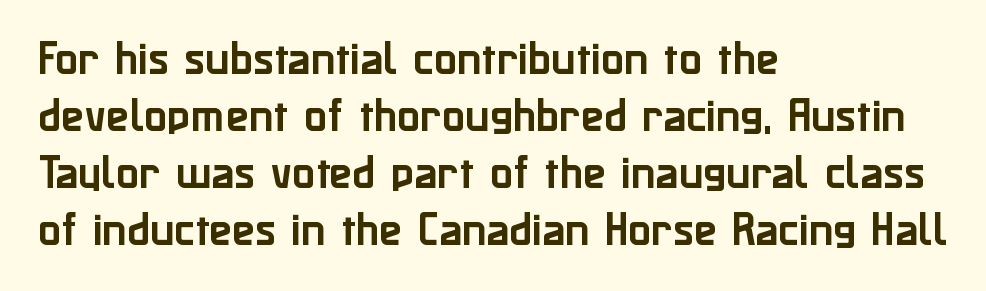
The image shows 38 px sans-serif type, upright; set left-aligned, normal line spacing (1.5x), normal letter spacing, not underlined; low stroke contrast and a medium x-height.
